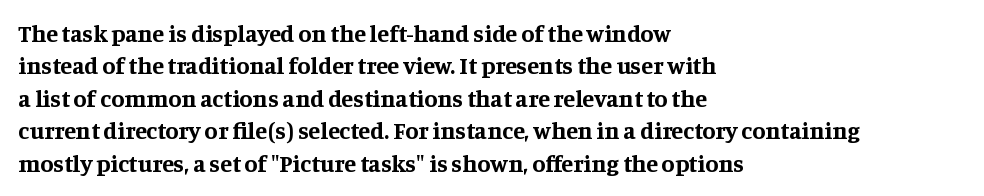
The image shows 24 px bold type, upright; set left-aligned, normal line spacing (1.35x), normal letter spacing, not underlined.
